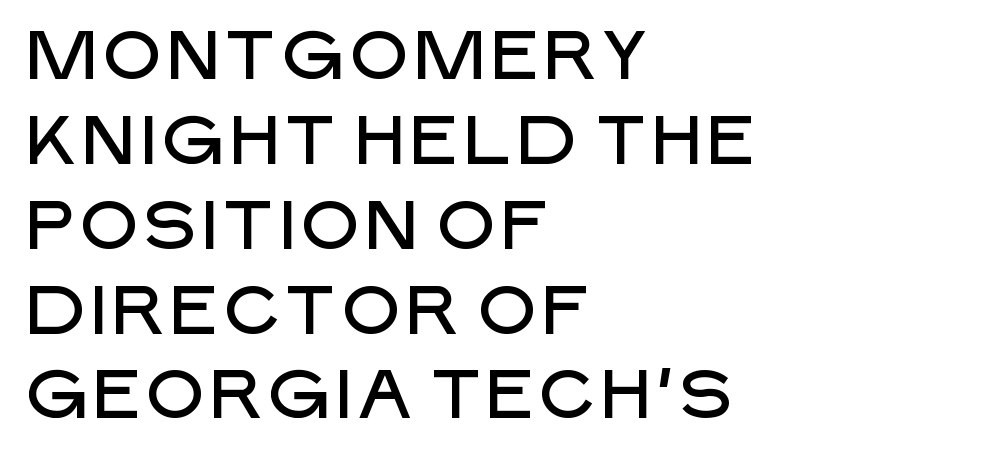
Q: Is the text italic (slanted)? A: No, it is upright.
Q: Is the typeface a serif or a sans-serif typeface? A: Sans-serif.
Q: Is the text underlined? A: No.
Q: How is the paragraph aligned? A: Left-aligned.
Q: Is the spacing between letters normal or unusually wide? A: Normal.
Q: Width (condensed, normal, or wide)? A: Normal.
Q: Stroke contrast? A: Low.
Q: x-height? A: Large.
Q: Monospaced? A: No.
